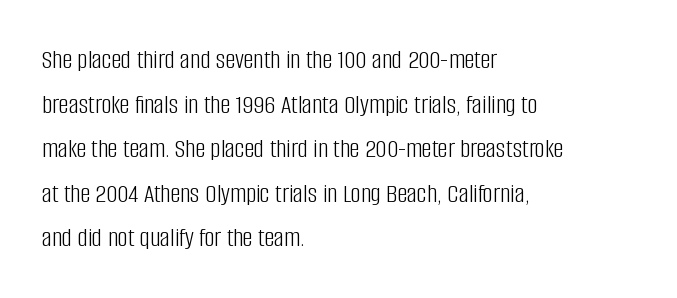
The vertical gap from one line to the next is medium. Alignment: flush left. Caption: standard tracking, unaltered. The string is rendered with underlining switched off.
